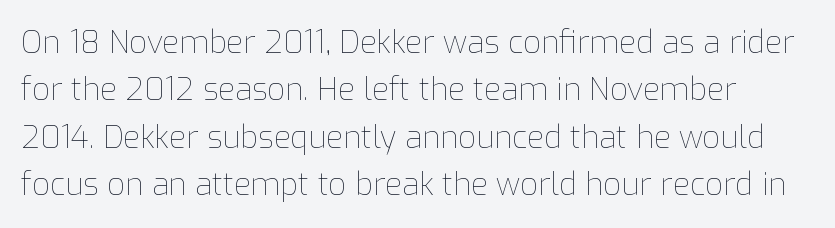
The image shows 31 px thin type, upright; set normal line spacing (1.53x), normal letter spacing, not underlined; low stroke contrast and a medium x-height.
